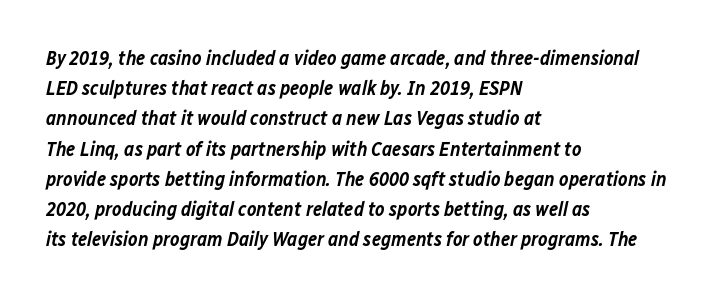
A classic flush-left, rag-right setting is used for this passage. Honestly, the row spacing looks completely unremarkable. This rendering leaves character spacing at its baseline value. Unmarked baselines from the first word to the last.
